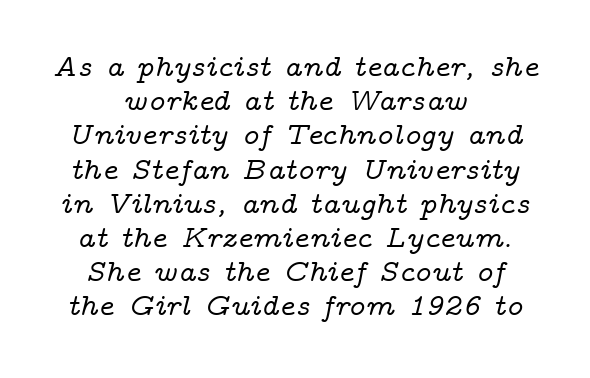
{"serif": "yes", "italic": "yes", "lean": "right", "slant_degrees": 14, "width": "wide", "stroke_contrast": "low", "x_height": "medium", "monospaced": "no", "underline": "no", "align": "center", "line_spacing": "tight", "line_spacing_ratio": 1.14, "letter_spacing": "normal", "letter_spacing_em": 0.0, "glyph_px": 30}
